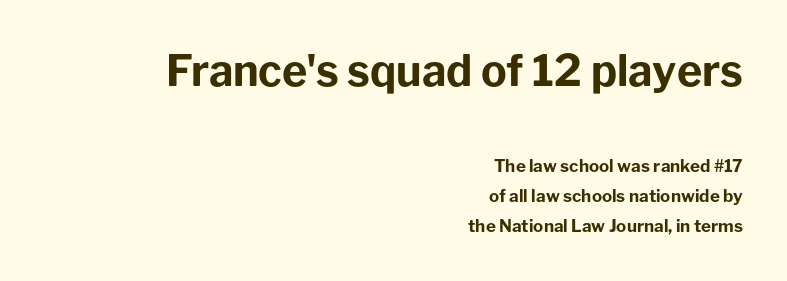
Q: Is the text bold? A: Yes.
Q: Is the text italic (slanted)? A: No, it is upright.
Q: Is the typeface a serif or a sans-serif typeface? A: Sans-serif.
Q: Is the text underlined? A: No.
Q: How is the paragraph aligned? A: Right-aligned.
Q: Is the spacing between letters normal or unusually wide? A: Normal.
Q: Which block of text is set in a larger size, the first (top) or the second (bottom)? A: The first (top) one.
Q: Width (condensed, normal, or wide)? A: Normal.
Q: Stroke contrast? A: Low.
Q: x-height? A: Medium.
Q: Monospaced? A: No.
